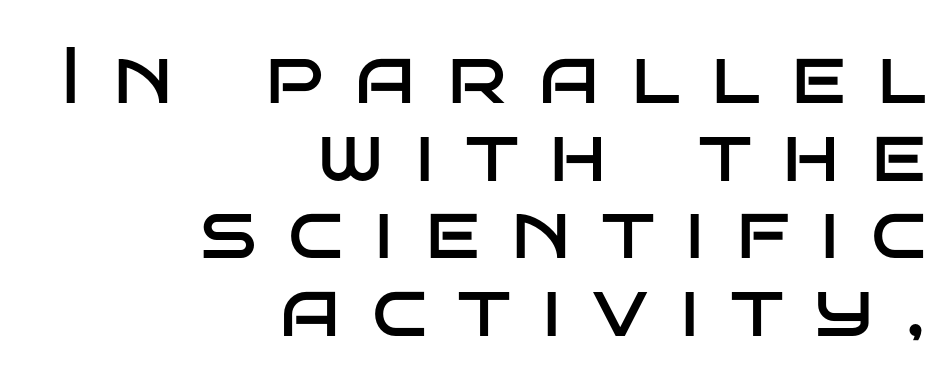
Between one letter and the next there's a generous, obvious gap. Do the characters align in a grid? No, the font is proportional. A sans-serif font was chosen for this passage. Underlining? Definitely not there. Tightly led — the rows are bunched. Horizontally, the lines are justified to the trailing edge only.
